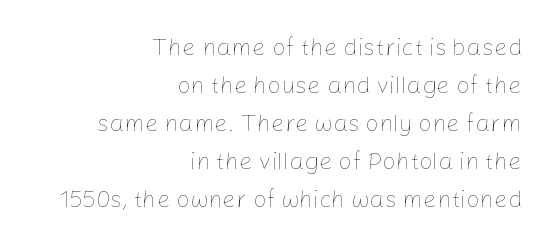
Q: Is the text bold? A: No.
Q: Is the text italic (slanted)? A: No, it is upright.
Q: Is the text underlined? A: No.
Q: How is the paragraph aligned? A: Right-aligned.
Q: Is the spacing between letters normal or unusually wide? A: Normal.
Q: Is the spacing between lines tight, normal or loose? A: Normal.
